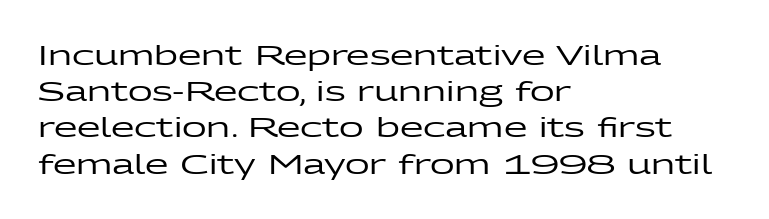
Q: Is the text italic (slanted)? A: No, it is upright.
Q: Is the text underlined? A: No.
Q: How is the paragraph aligned? A: Left-aligned.
Q: Is the spacing between letters normal or unusually wide? A: Normal.
Q: Is the spacing between lines tight, normal or loose? A: Normal.
